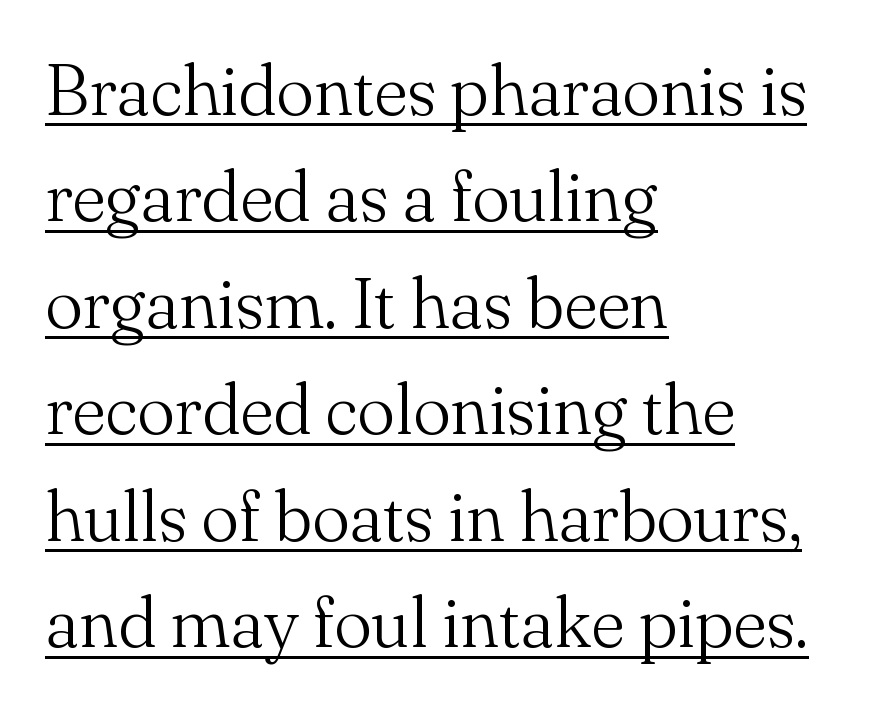
The image shows 71 px light serif type, upright; set left-aligned, normal line spacing (1.5x), normal letter spacing, underlined; medium stroke contrast and a small x-height.
